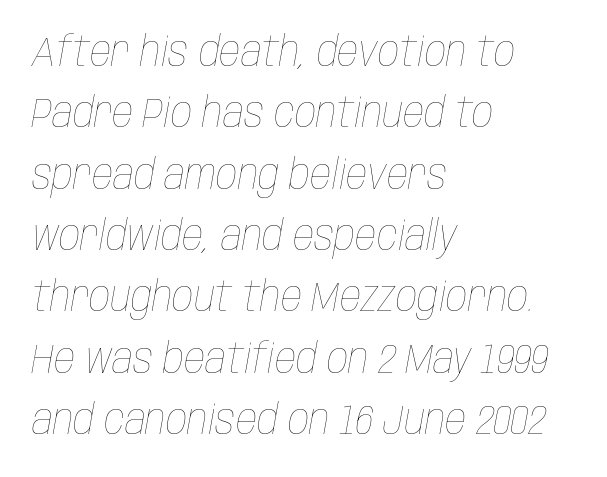
The image shows 42 px thin, condensed type, italic (leaning right); set left-aligned, normal line spacing (1.46x), normal letter spacing, not underlined; low stroke contrast and a large x-height.
